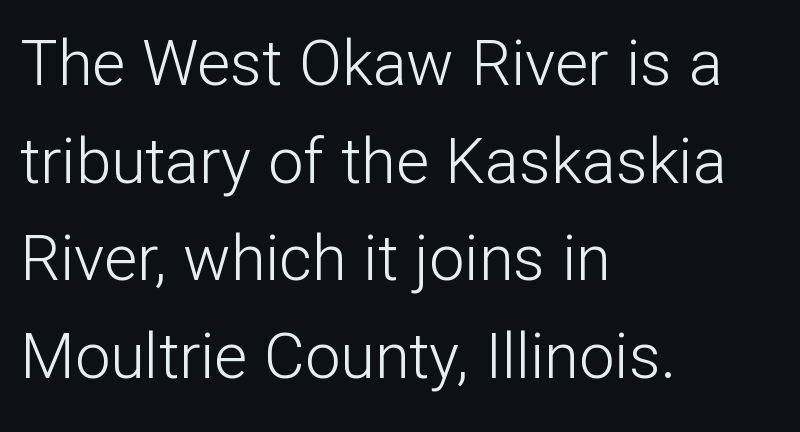
Q: Is the text bold? A: No.
Q: Is the text italic (slanted)? A: No, it is upright.
Q: Is the typeface a serif or a sans-serif typeface? A: Sans-serif.
Q: Is the text underlined? A: No.
Q: How is the paragraph aligned? A: Left-aligned.
Q: Is the spacing between letters normal or unusually wide? A: Normal.
Q: Is the spacing between lines tight, normal or loose? A: Normal.
Q: Width (condensed, normal, or wide)? A: Normal.
Q: Stroke contrast? A: Low.
Q: x-height? A: Medium.
Q: Monospaced? A: No.
